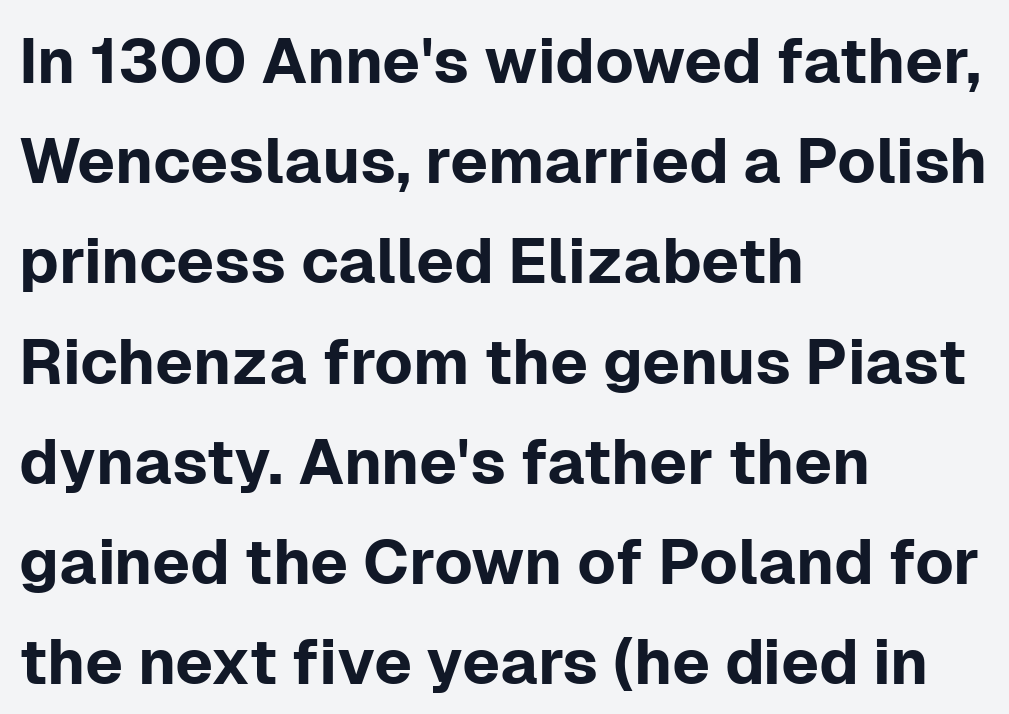
The image shows 63 px sans-serif type, upright; set left-aligned, normal line spacing (1.59x), normal letter spacing, not underlined; low stroke contrast and a medium x-height.
